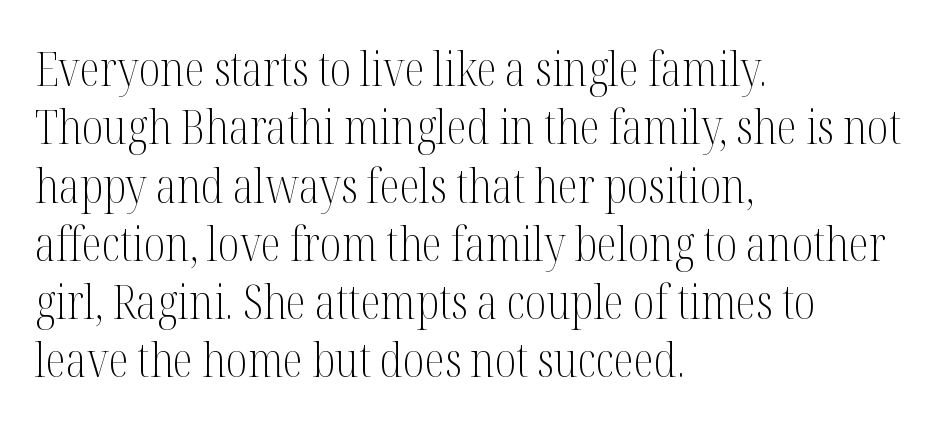
The words here are not underlined. Honestly, the letter spacing is just normal — you wouldn't notice it. Bold? No — there's no thickening of the strokes. Do the characters align in a grid? No, the font is proportional. Visually the block forms a straight wall on the left and a jagged coastline on the right. The letters carry serifs — small finishing strokes at the ends of their stems.
